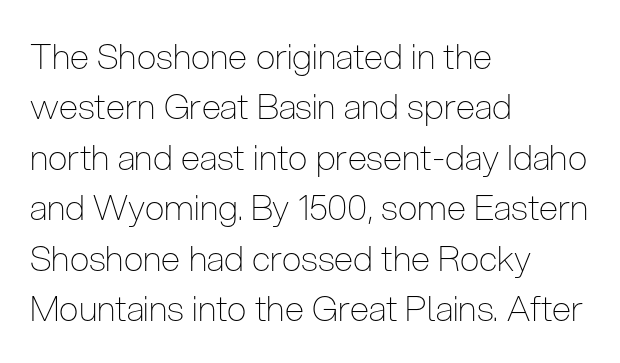
Weight: not bold — regular or lighter. Just letters on the line, the space beneath them empty. The typesetter chose a ragged-right arrangement here. Students, note that the glyphs here touch the page at normal intervals.
